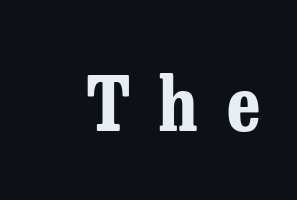
Clear beneath every line of the passage. Looks like regular typesetting: each glyph gets only the width it needs. What kind of face is this? One with serifs. The specimen reads as upright at a glance.
